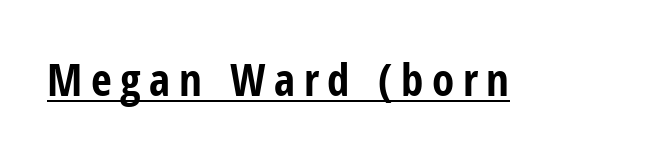
The image shows 45 px bold, condensed sans-serif type, upright; set underlined; low stroke contrast and a medium x-height.
